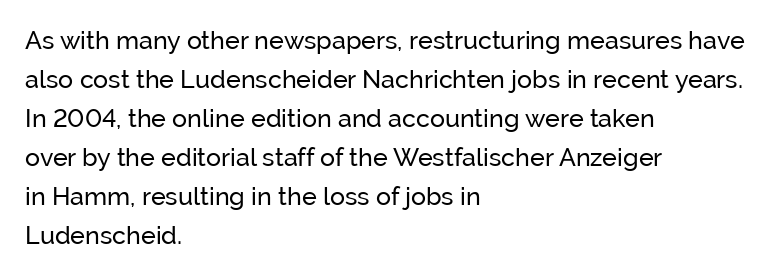
The image shows 25 px text type, upright; set left-aligned, normal line spacing (1.56x), normal letter spacing, not underlined.
